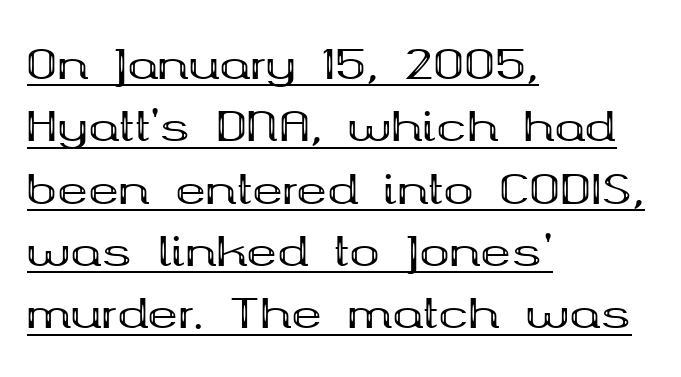
A serif font was chosen for this passage. This sample has the flowing, uneven cadence of proportional lettering. Upright lettering throughout. How would I describe the line gaps? Plain and ordinary. On the weight axis this lands at bold, roughly 700. Looks like someone drew a line under every word here.
